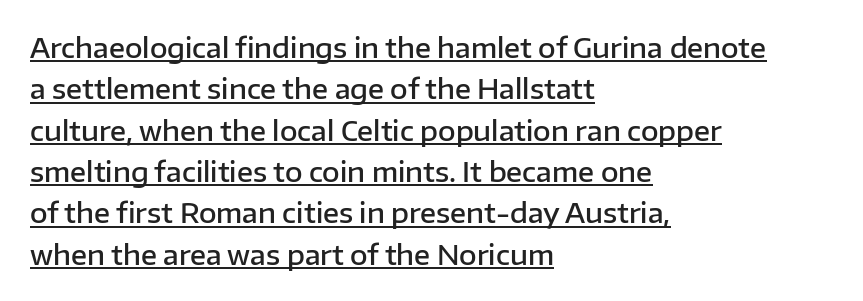
{"italic": "no", "bold": "semi", "underline": "yes", "align": "left", "line_spacing": "normal", "line_spacing_ratio": 1.53, "letter_spacing": "normal", "letter_spacing_em": 0.0, "glyph_px": 27}
